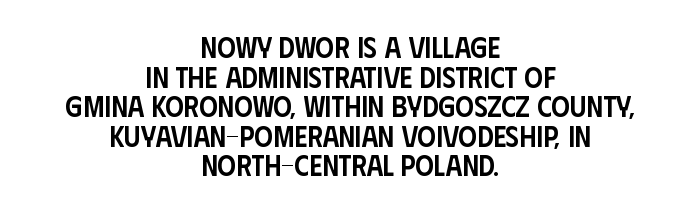
{"serif": "no", "italic": "no", "bold": "semi", "weight": "semibold", "width": "condensed", "stroke_contrast": "low", "x_height": "large", "monospaced": "no", "underline": "no", "align": "center", "line_spacing": "tight", "line_spacing_ratio": 1.02, "letter_spacing": "normal", "letter_spacing_em": 0.0, "glyph_px": 29}
